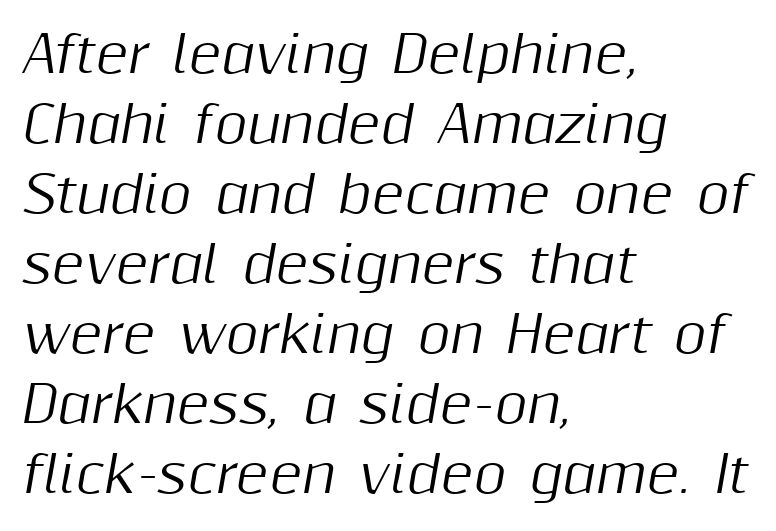
The image shows 50 px text type, italic (leaning right); set left-aligned, normal line spacing (1.4x), normal letter spacing, not underlined; medium stroke contrast and a medium x-height.
